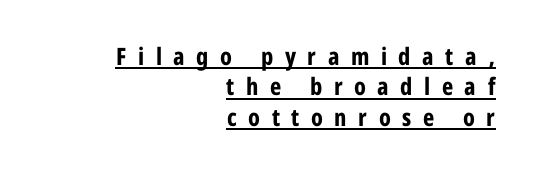
Q: Is the text bold? A: Yes.
Q: Is the text italic (slanted)? A: No, it is upright.
Q: Is the text underlined? A: Yes.
Q: How is the paragraph aligned? A: Right-aligned.
Q: Is the spacing between letters normal or unusually wide? A: Unusually wide.
Q: Is the spacing between lines tight, normal or loose? A: Normal.
